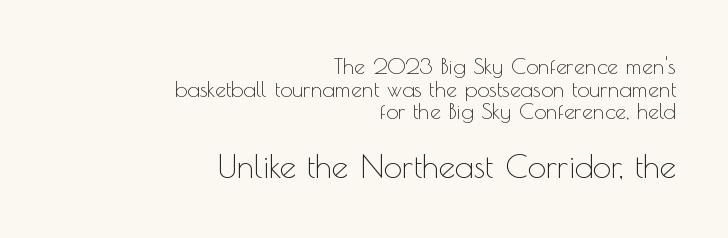
Q: Is the text bold? A: No.
Q: Is the text italic (slanted)? A: No, it is upright.
Q: Is the typeface a serif or a sans-serif typeface? A: Sans-serif.
Q: Is the text underlined? A: No.
Q: How is the paragraph aligned? A: Right-aligned.
Q: Is the spacing between letters normal or unusually wide? A: Normal.
Q: Is the spacing between lines tight, normal or loose? A: Tight.
Q: Which block of text is set in a larger size, the first (top) or the second (bottom)? A: The second (bottom) one.
Q: Width (condensed, normal, or wide)? A: Normal.
Q: x-height? A: Small.
Q: Monospaced? A: No.
